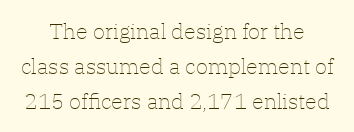
Q: Is the text bold? A: No.
Q: Is the text italic (slanted)? A: No, it is upright.
Q: Is the text underlined? A: No.
Q: Is the spacing between letters normal or unusually wide? A: Normal.
Q: Is the spacing between lines tight, normal or loose? A: Normal.
